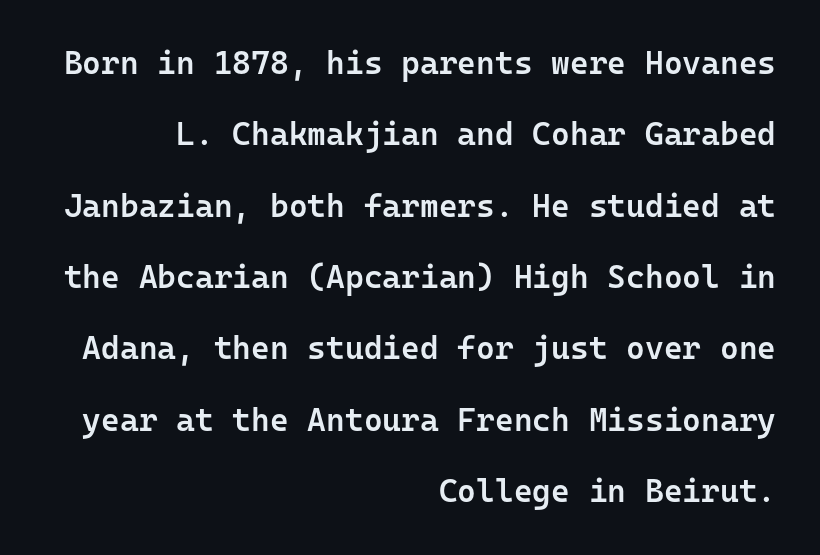
Q: Is the text bold? A: Semi-bold.
Q: Is the text italic (slanted)? A: No, it is upright.
Q: Is the typeface a serif or a sans-serif typeface? A: Sans-serif.
Q: Is the text underlined? A: No.
Q: How is the paragraph aligned? A: Right-aligned.
Q: Is the spacing between letters normal or unusually wide? A: Normal.
Q: Is the spacing between lines tight, normal or loose? A: Loose.
Q: Width (condensed, normal, or wide)? A: Normal.
Q: Stroke contrast? A: Low.
Q: x-height? A: Medium.
Q: Monospaced? A: Yes.
